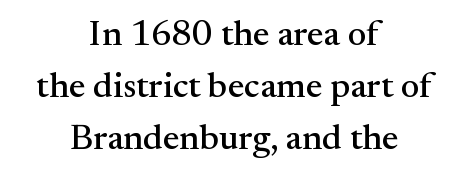
The image shows 36 px serif type, upright; set centered, normal line spacing (1.45x), normal letter spacing, not underlined; medium stroke contrast and a small x-height.
